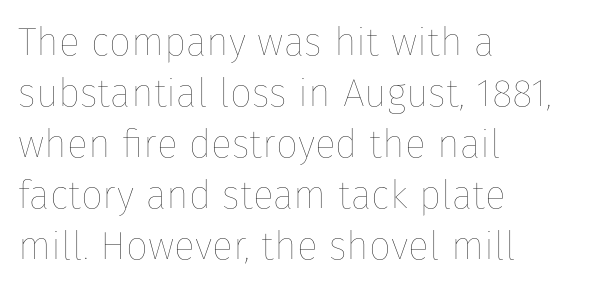
{"italic": "no", "bold": "no", "weight": "thin", "width": "normal", "stroke_contrast": "low", "x_height": "medium", "monospaced": "no", "underline": "no", "align": "left", "line_spacing": "normal", "line_spacing_ratio": 1.31, "letter_spacing": "normal", "letter_spacing_em": 0.0, "glyph_px": 39}
